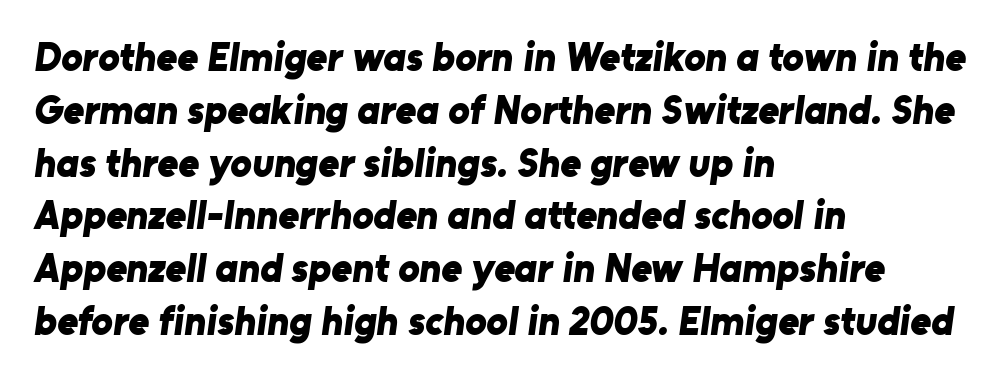
Q: Is the text bold? A: Yes.
Q: Is the typeface a serif or a sans-serif typeface? A: Sans-serif.
Q: Is the text underlined? A: No.
Q: How is the paragraph aligned? A: Left-aligned.
Q: Is the spacing between letters normal or unusually wide? A: Normal.
Q: Is the spacing between lines tight, normal or loose? A: Normal.
Q: Width (condensed, normal, or wide)? A: Normal.
Q: Stroke contrast? A: Low.
Q: x-height? A: Medium.
Q: Monospaced? A: No.
